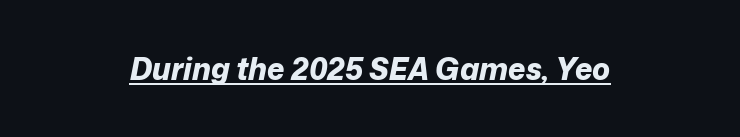
This is oblique type, the kind used for emphasis or titles. The lines are quadded center. Standard letterfit; no display-style spreading of the glyphs. The typesetting leans heavy: a genuine bold. This sample carries an underscore along the baseline area. You could not count columns in this text — the font is proportionally spaced.
